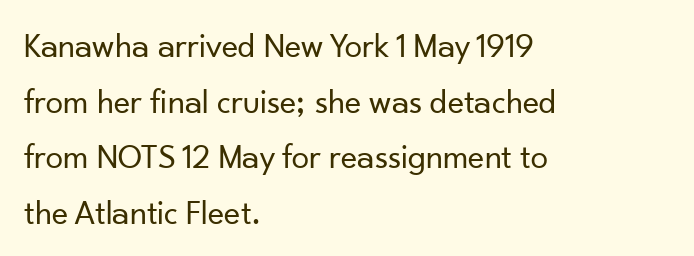
Q: Is the text bold? A: No.
Q: Is the text italic (slanted)? A: No, it is upright.
Q: Is the typeface a serif or a sans-serif typeface? A: Sans-serif.
Q: Is the text underlined? A: No.
Q: How is the paragraph aligned? A: Left-aligned.
Q: Is the spacing between letters normal or unusually wide? A: Normal.
Q: Is the spacing between lines tight, normal or loose? A: Normal.
Q: Width (condensed, normal, or wide)? A: Normal.
Q: Stroke contrast? A: Low.
Q: x-height? A: Small.
Q: Monospaced? A: No.
